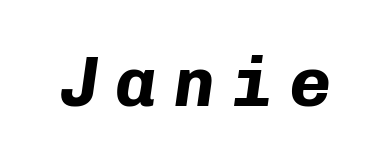
Q: Is the text bold? A: Yes.
Q: Is the text italic (slanted)? A: Yes, it leans right by about 8 degrees.
Q: Is the text underlined? A: No.
Q: Is the spacing between letters normal or unusually wide? A: Unusually wide.
Q: Width (condensed, normal, or wide)? A: Normal.
Q: Stroke contrast? A: Low.
Q: x-height? A: Medium.
Q: Monospaced? A: Yes.
